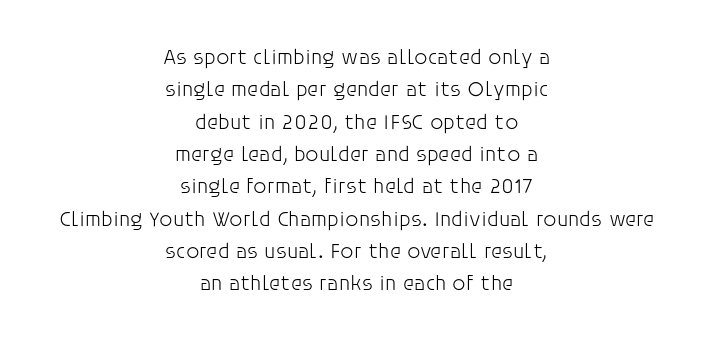
Is the stroke heavy? The answer is a plain regular-or-lighter. In terms of leading, this rendering sits right in the middle. The lines are quadded center. No extra tracking has been applied to these lines. Posture: straight, roman, zero tilt.
